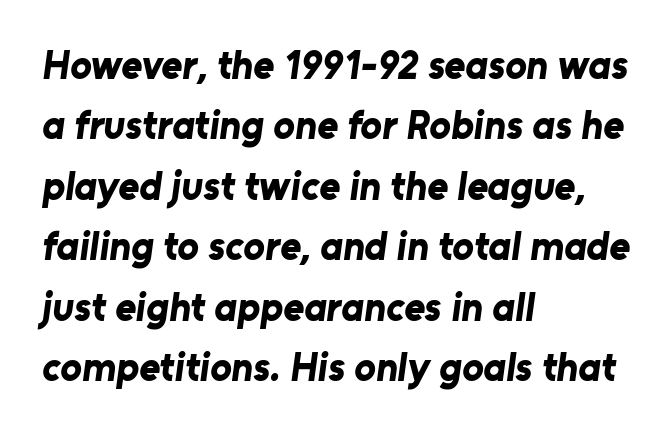
Q: Is the text bold? A: Yes.
Q: Is the typeface a serif or a sans-serif typeface? A: Sans-serif.
Q: Is the text underlined? A: No.
Q: How is the paragraph aligned? A: Left-aligned.
Q: Is the spacing between letters normal or unusually wide? A: Normal.
Q: Is the spacing between lines tight, normal or loose? A: Normal.
Q: Width (condensed, normal, or wide)? A: Normal.
Q: Stroke contrast? A: Low.
Q: x-height? A: Medium.
Q: Monospaced? A: No.
